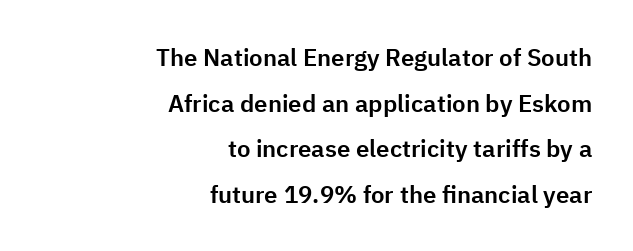
Q: Is the text italic (slanted)? A: No, it is upright.
Q: Is the text underlined? A: No.
Q: How is the paragraph aligned? A: Right-aligned.
Q: Is the spacing between letters normal or unusually wide? A: Normal.
Q: Is the spacing between lines tight, normal or loose? A: Loose.
